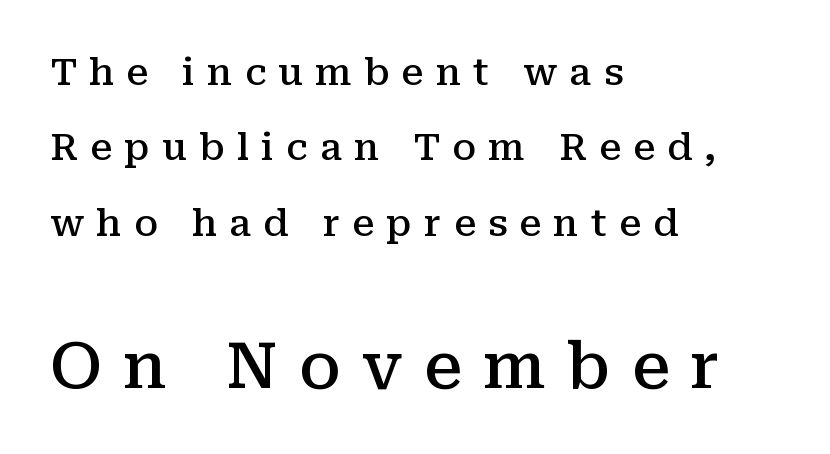
The image shows 64 px semibold serif type, upright; set left-aligned, loose line spacing (2.04x), unusually wide letter spacing (+0.33 em), not underlined; the second (bottom) block is 1.73x larger; medium stroke contrast and a medium x-height.
